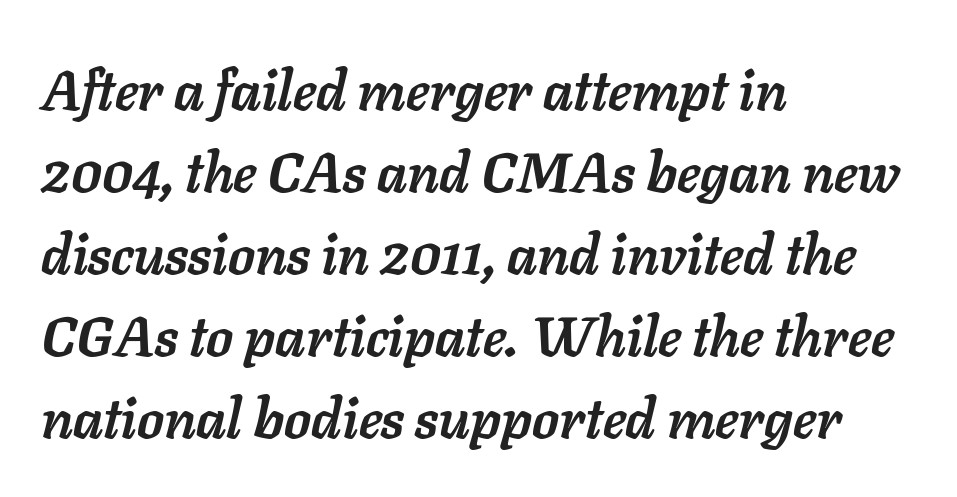
{"italic": "yes", "lean": "right", "slant_degrees": 11, "bold": "yes", "weight": "semibold", "width": "normal", "stroke_contrast": "low", "x_height": "medium", "monospaced": "no", "underline": "no", "align": "left", "line_spacing": "normal", "line_spacing_ratio": 1.49, "letter_spacing": "normal", "letter_spacing_em": 0.0, "glyph_px": 55}
